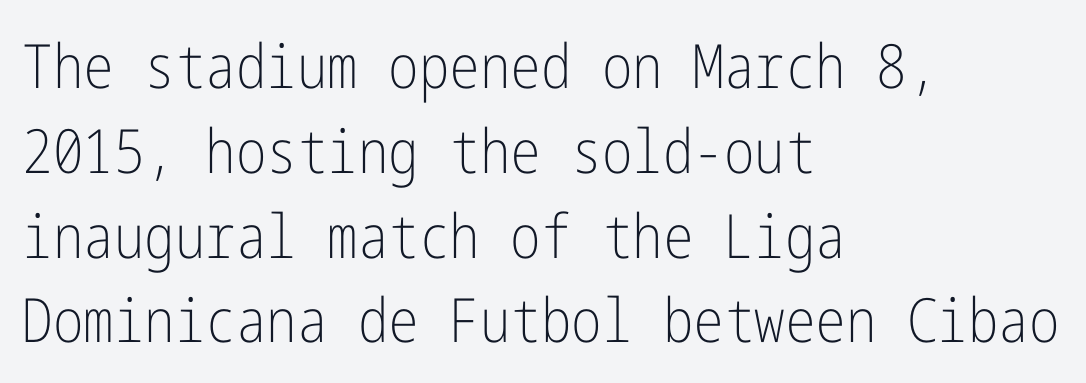
The image shows 61 px light, condensed sans-serif type, upright; set left-aligned, normal line spacing (1.39x), normal letter spacing, not underlined; low stroke contrast and a medium x-height.
